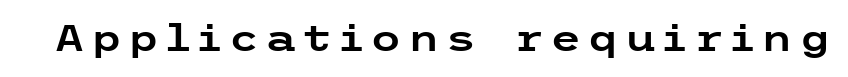
Any mark beneath the type? The region is blank. Upright lettering throughout. The designer went with a sans here, leaving each stem footless.
